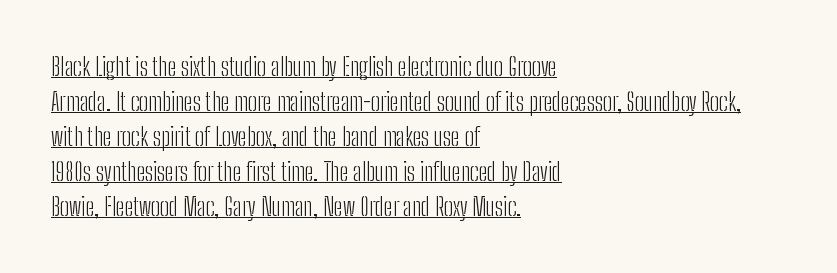
The image shows 25 px text type, upright; set left-aligned, normal line spacing (1.4x), normal letter spacing, underlined.
